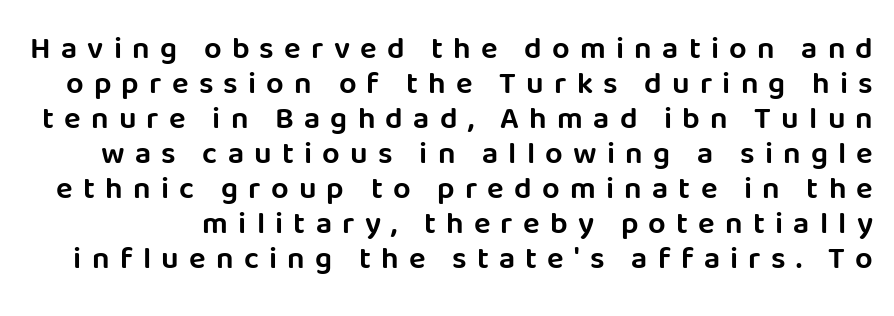
The image shows 31 px sans-serif type, upright; set tight line spacing (1.13x), unusually wide letter spacing (+0.33 em), not underlined; low stroke contrast and a large x-height.
